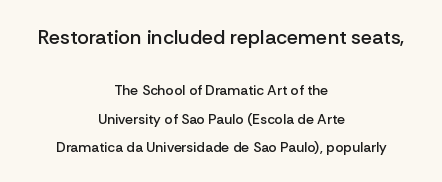
The image shows 20 px text type, upright; set centered, loose line spacing (2.05x), normal letter spacing, not underlined; the first (top) block is 1.43x larger.
